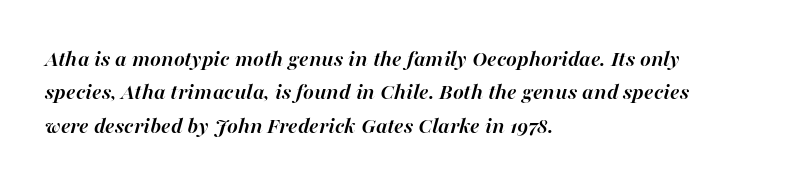
Q: Is the text bold? A: Yes.
Q: Is the text italic (slanted)? A: Yes, it leans right by about 16 degrees.
Q: Is the text underlined? A: No.
Q: How is the paragraph aligned? A: Left-aligned.
Q: Is the spacing between letters normal or unusually wide? A: Normal.
Q: Is the spacing between lines tight, normal or loose? A: Normal.
